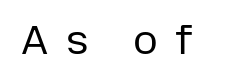
{"serif": "no", "italic": "no", "bold": "no", "weight": "regular", "width": "normal", "stroke_contrast": "low", "x_height": "medium", "monospaced": "no", "underline": "no", "letter_spacing": "wide", "letter_spacing_em": 0.42, "glyph_px": 41}
